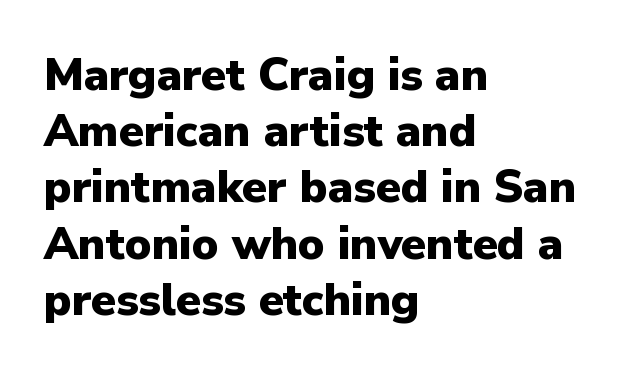
{"serif": "no", "italic": "no", "bold": "yes", "weight": "heavy", "width": "normal", "stroke_contrast": "low", "x_height": "medium", "monospaced": "no", "underline": "no", "align": "left", "line_spacing": "normal", "line_spacing_ratio": 1.25, "letter_spacing": "normal", "letter_spacing_em": 0.0, "glyph_px": 45}
